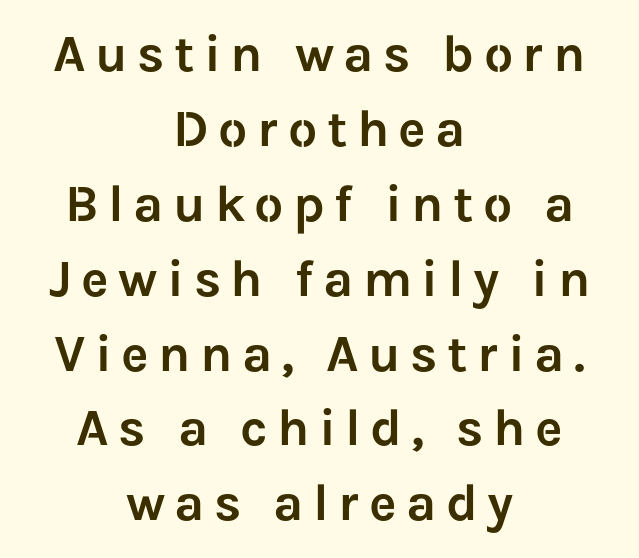
Q: Is the text italic (slanted)? A: No, it is upright.
Q: Is the typeface a serif or a sans-serif typeface? A: Sans-serif.
Q: Is the text underlined? A: No.
Q: How is the paragraph aligned? A: Centered.
Q: Is the spacing between lines tight, normal or loose? A: Normal.
Q: Width (condensed, normal, or wide)? A: Normal.
Q: Stroke contrast? A: Low.
Q: x-height? A: Medium.
Q: Monospaced? A: No.
